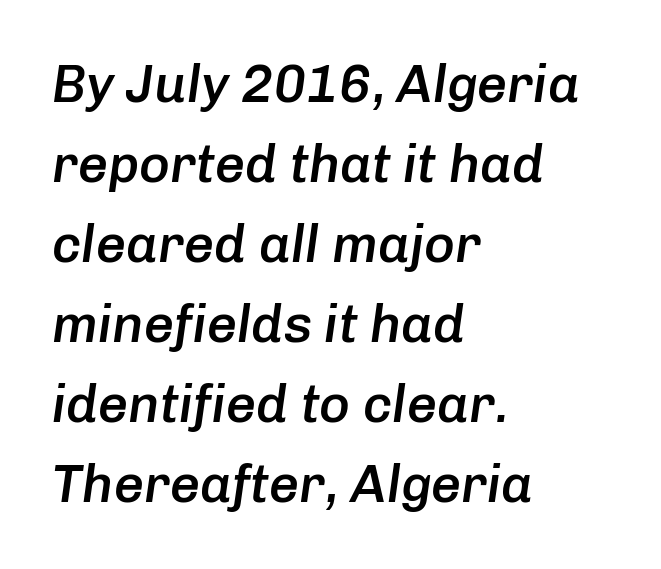
{"italic": "yes", "lean": "right", "slant_degrees": 8, "bold": "semi", "weight": "semibold", "width": "normal", "stroke_contrast": "low", "x_height": "medium", "monospaced": "no", "underline": "no", "align": "left", "line_spacing": "normal", "line_spacing_ratio": 1.51, "letter_spacing": "normal", "letter_spacing_em": 0.0, "glyph_px": 53}
